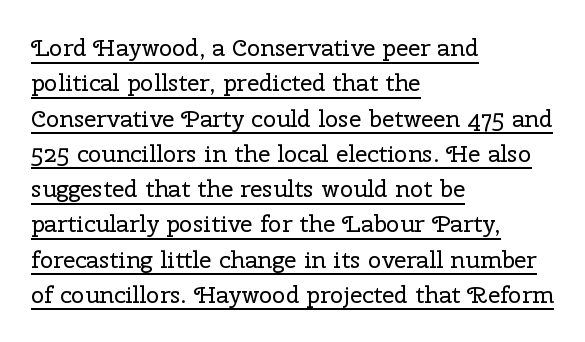
{"italic": "no", "bold": "no", "underline": "yes", "align": "left", "line_spacing": "normal", "line_spacing_ratio": 1.47, "letter_spacing": "normal", "letter_spacing_em": 0.0, "glyph_px": 24}
